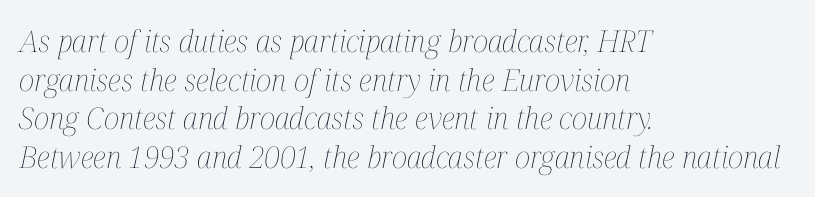
Each new line begins a customary step beneath the previous one. Think of a printed novel: that variable character pitch is what you see here. The letters sit at their default tracking, neither squeezed nor spread. Just letters on the line, the space beneath them empty. Stems here are at most as thick as an everyday book face.
